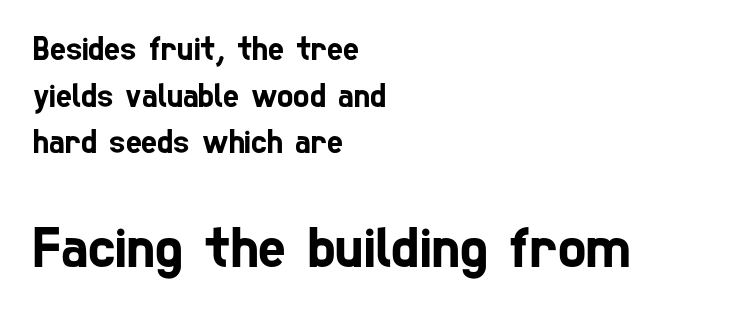
Q: Is the typeface a serif or a sans-serif typeface? A: Sans-serif.
Q: Is the text underlined? A: No.
Q: How is the paragraph aligned? A: Left-aligned.
Q: Is the spacing between letters normal or unusually wide? A: Normal.
Q: Is the spacing between lines tight, normal or loose? A: Normal.
Q: Which block of text is set in a larger size, the first (top) or the second (bottom)? A: The second (bottom) one.
Q: Width (condensed, normal, or wide)? A: Condensed.
Q: Stroke contrast? A: Low.
Q: x-height? A: Medium.
Q: Monospaced? A: No.
